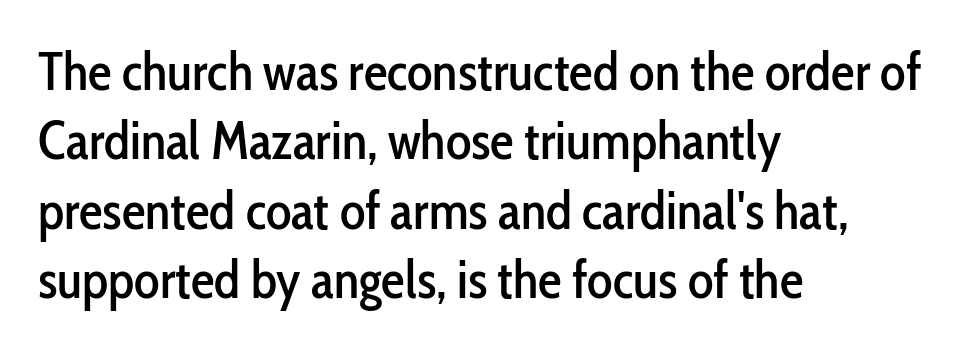
Q: Is the text italic (slanted)? A: No, it is upright.
Q: Is the typeface a serif or a sans-serif typeface? A: Sans-serif.
Q: Is the text underlined? A: No.
Q: How is the paragraph aligned? A: Left-aligned.
Q: Is the spacing between letters normal or unusually wide? A: Normal.
Q: Is the spacing between lines tight, normal or loose? A: Normal.
Q: Width (condensed, normal, or wide)? A: Condensed.
Q: Stroke contrast? A: Low.
Q: x-height? A: Medium.
Q: Monospaced? A: No.
